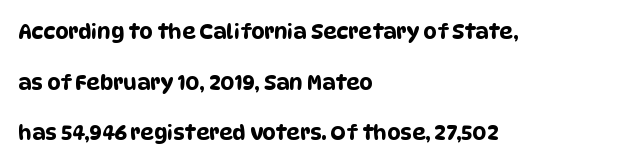
{"underline": "no", "align": "left", "line_spacing": "loose", "line_spacing_ratio": 2.41, "letter_spacing": "normal", "letter_spacing_em": 0.0, "glyph_px": 21}
